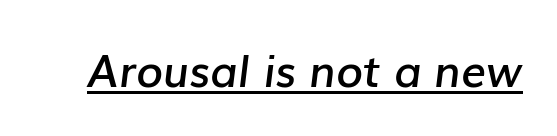
Emphasis-style slanted type is in use. Each letter keeps its own natural width here, so spacing adapts to shape. Short note: letters normally spaced. As a designer I'd log this as weight 600, semibold. In designer terms, the underline attribute is active on this setting.
